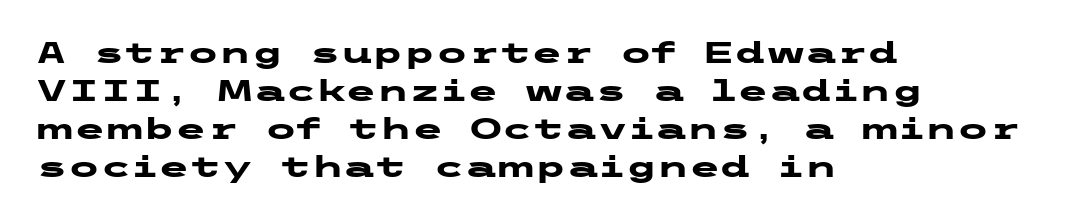
{"serif": "no", "italic": "no", "bold": "yes", "weight": "heavy", "width": "wide", "stroke_contrast": "low", "x_height": "medium", "underline": "no", "align": "left", "line_spacing": "normal", "line_spacing_ratio": 1.31, "letter_spacing": "normal", "letter_spacing_em": 0.0, "glyph_px": 29}
